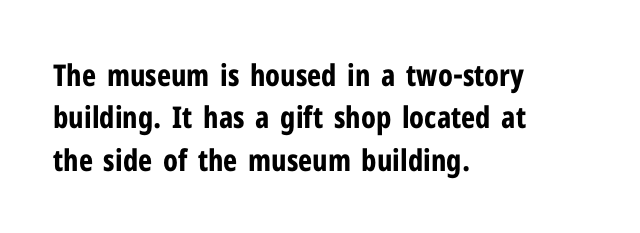
{"serif": "no", "italic": "no", "bold": "yes", "weight": "bold", "width": "condensed", "stroke_contrast": "low", "x_height": "medium", "monospaced": "no", "underline": "no", "align": "left", "line_spacing": "normal", "line_spacing_ratio": 1.41, "letter_spacing": "normal", "letter_spacing_em": 0.0, "glyph_px": 30}
